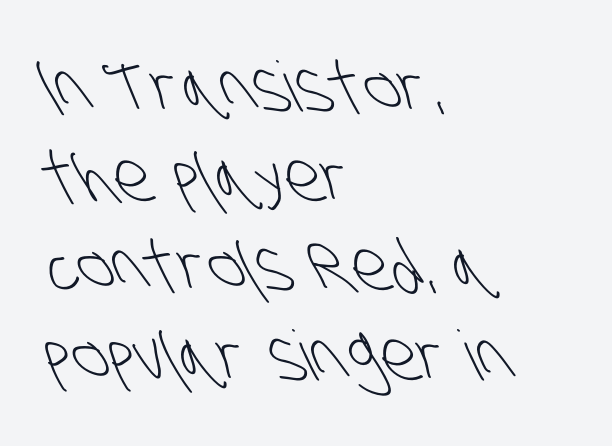
The image shows 69 px light, condensed sans-serif type; set left-aligned, normal line spacing (1.3x), normal letter spacing, not underlined; low stroke contrast and a large x-height.
